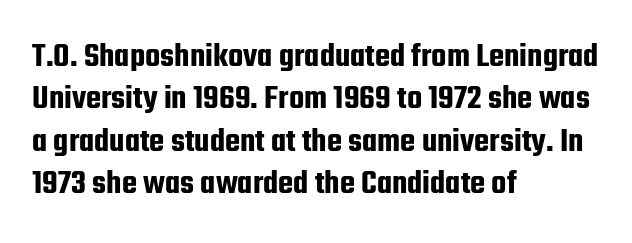
Q: Is the text italic (slanted)? A: No, it is upright.
Q: Is the typeface a serif or a sans-serif typeface? A: Sans-serif.
Q: Is the text underlined? A: No.
Q: How is the paragraph aligned? A: Left-aligned.
Q: Is the spacing between letters normal or unusually wide? A: Normal.
Q: Width (condensed, normal, or wide)? A: Condensed.
Q: Stroke contrast? A: Low.
Q: x-height? A: Medium.
Q: Monospaced? A: No.
